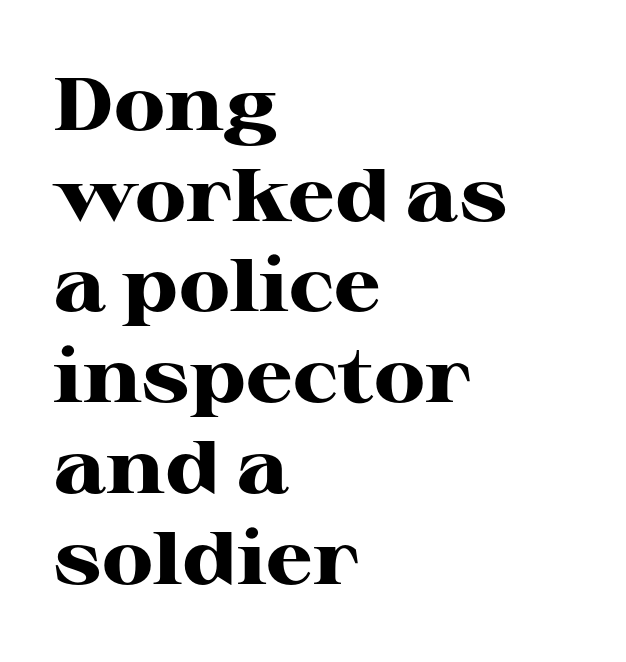
The image shows 75 px heavy, wide serif type, upright; set left-aligned, line spacing 1.21x, normal letter spacing, not underlined; high stroke contrast and a medium x-height.
